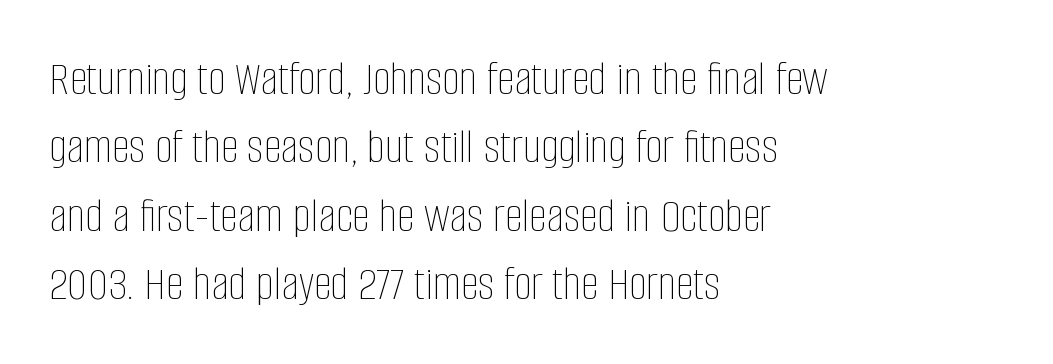
The image shows 50 px thin, condensed type, upright; set left-aligned, normal line spacing (1.37x), normal letter spacing, not underlined; low stroke contrast and a large x-height.
